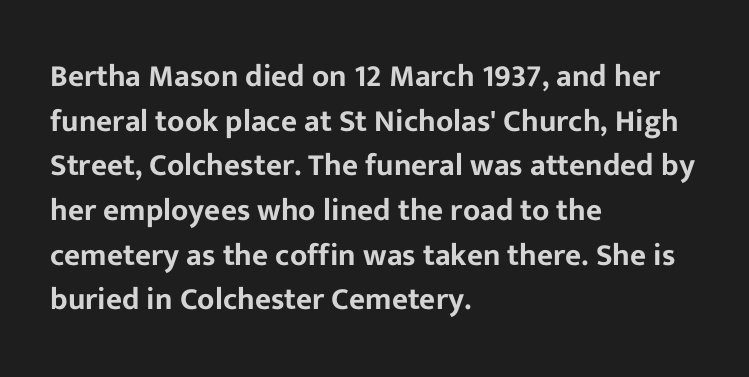
Each word holds together tightly as a unit, with standard inter-letter gaps. The face used here is proportionally spaced, like ordinary book or web type. The typesetter chose a ragged-right arrangement here. The designer left line spacing at the default. Type without underlining.
